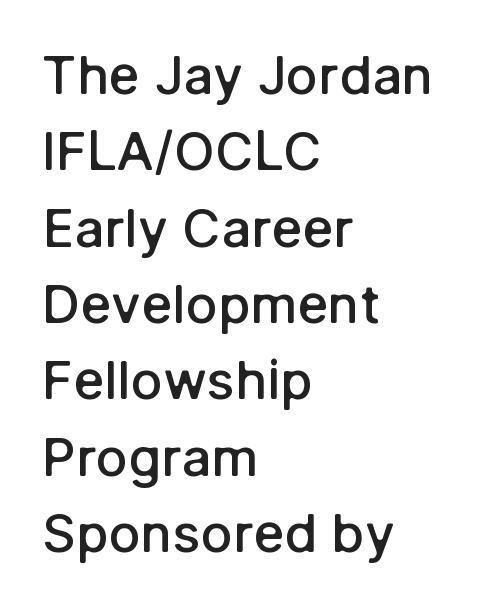
{"serif": "no", "italic": "no", "bold": "semi", "weight": "semibold", "width": "normal", "stroke_contrast": "low", "x_height": "medium", "monospaced": "no", "underline": "no", "align": "left", "line_spacing": "normal", "line_spacing_ratio": 1.44, "letter_spacing": "normal", "letter_spacing_em": 0.0, "glyph_px": 53}
